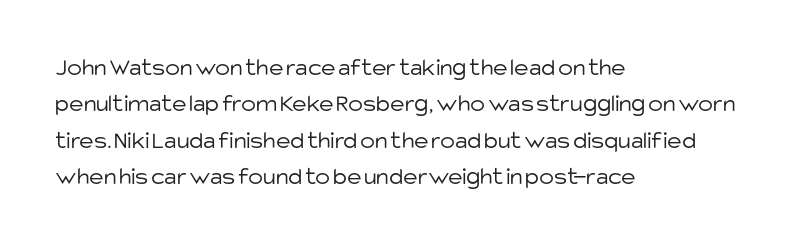
{"italic": "no", "bold": "no", "underline": "no", "align": "left", "line_spacing": "normal", "line_spacing_ratio": 1.46, "letter_spacing": "normal", "letter_spacing_em": 0.0, "glyph_px": 25}
